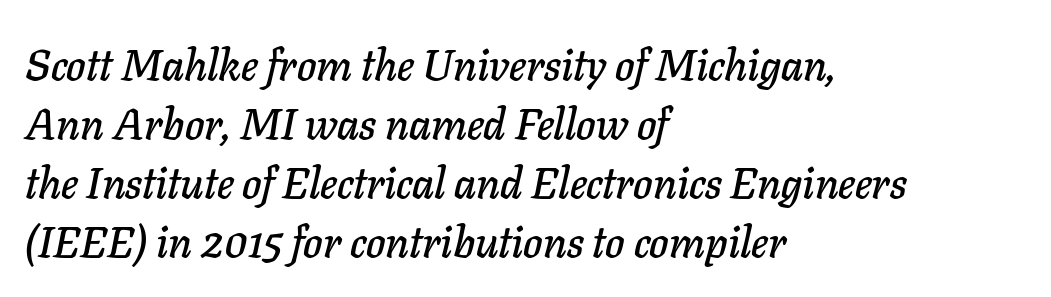
Q: Is the text italic (slanted)? A: Yes, it leans right by about 11 degrees.
Q: Is the text underlined? A: No.
Q: How is the paragraph aligned? A: Left-aligned.
Q: Is the spacing between letters normal or unusually wide? A: Normal.
Q: Is the spacing between lines tight, normal or loose? A: Normal.
Q: Width (condensed, normal, or wide)? A: Normal.
Q: Stroke contrast? A: Low.
Q: x-height? A: Medium.
Q: Monospaced? A: No.
